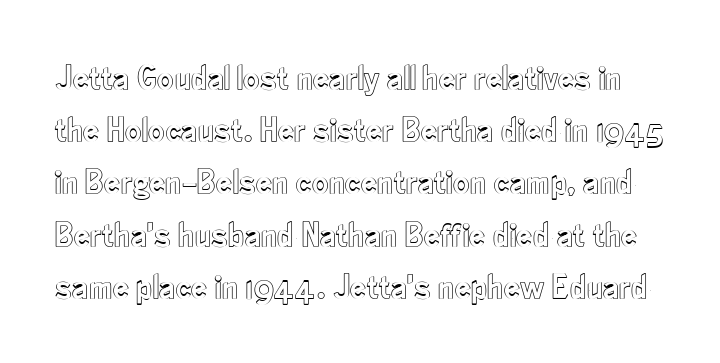
The image shows 36 px condensed type, upright; set normal line spacing (1.45x), normal letter spacing, not underlined; a small x-height.
